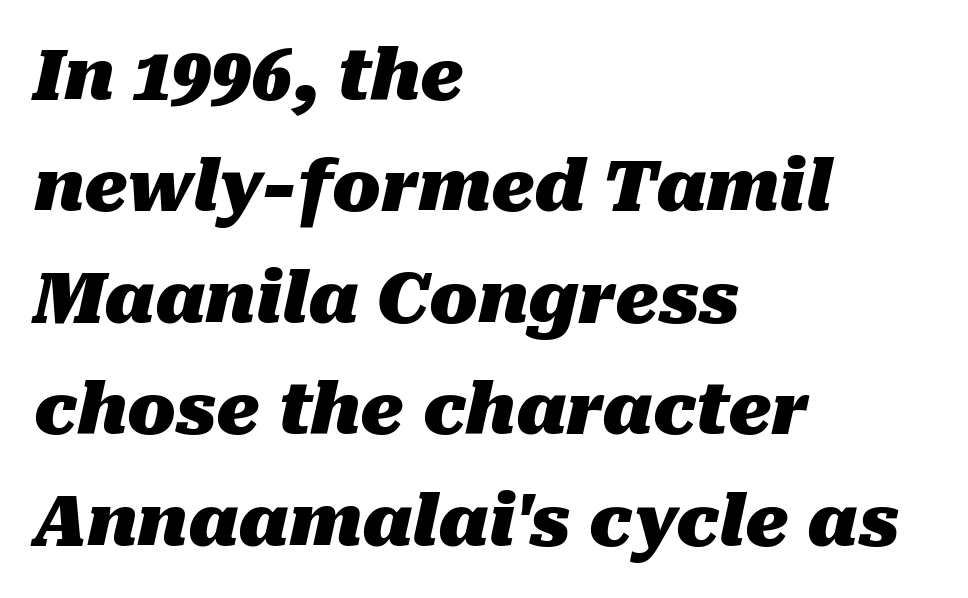
The glyphs look as if they've been sheared to an angle. The line-height multiplier appears to be the usual default. Nothing unusual about the tracking: characters are spaced as the font intends. The compositor pushed each line to the left boundary. Here the designer chose a conventional face with non-uniform glyph widths.
